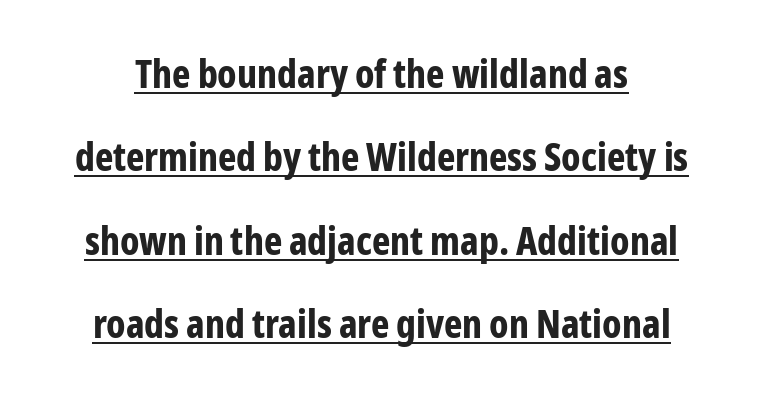
Q: Is the text bold? A: Yes.
Q: Is the text italic (slanted)? A: No, it is upright.
Q: Is the typeface a serif or a sans-serif typeface? A: Sans-serif.
Q: Is the text underlined? A: Yes.
Q: Is the spacing between letters normal or unusually wide? A: Normal.
Q: Is the spacing between lines tight, normal or loose? A: Loose.
Q: Width (condensed, normal, or wide)? A: Condensed.
Q: Stroke contrast? A: Low.
Q: x-height? A: Medium.
Q: Monospaced? A: No.
